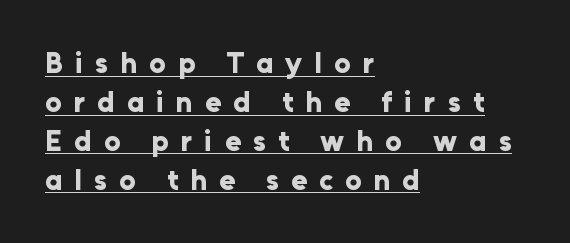
Q: Is the text bold? A: Yes.
Q: Is the text italic (slanted)? A: No, it is upright.
Q: Is the typeface a serif or a sans-serif typeface? A: Sans-serif.
Q: Is the text underlined? A: Yes.
Q: How is the paragraph aligned? A: Left-aligned.
Q: Is the spacing between letters normal or unusually wide? A: Unusually wide.
Q: Is the spacing between lines tight, normal or loose? A: Normal.
Q: Width (condensed, normal, or wide)? A: Normal.
Q: Stroke contrast? A: Low.
Q: x-height? A: Medium.
Q: Monospaced? A: No.
